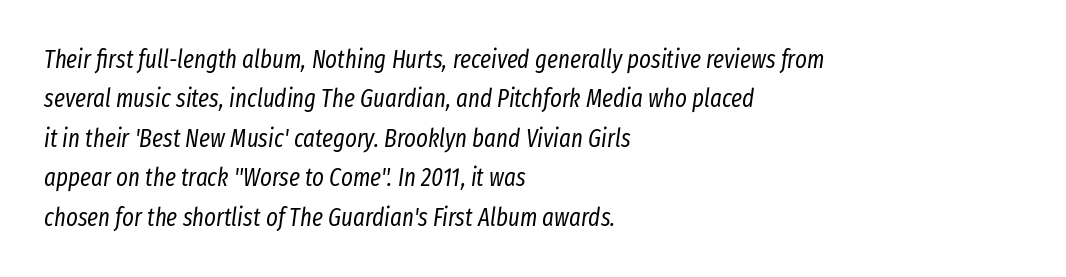
Q: Is the text bold? A: No.
Q: Is the text italic (slanted)? A: Yes, it leans right by about 8 degrees.
Q: Is the text underlined? A: No.
Q: How is the paragraph aligned? A: Left-aligned.
Q: Is the spacing between letters normal or unusually wide? A: Normal.
Q: Is the spacing between lines tight, normal or loose? A: Normal.
